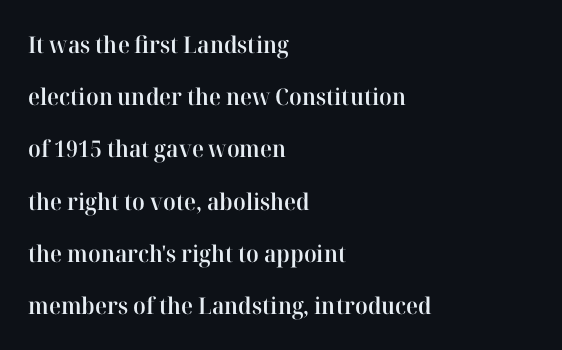
The image shows 23 px text type, upright; set left-aligned, loose line spacing (2.27x), normal letter spacing, not underlined.
